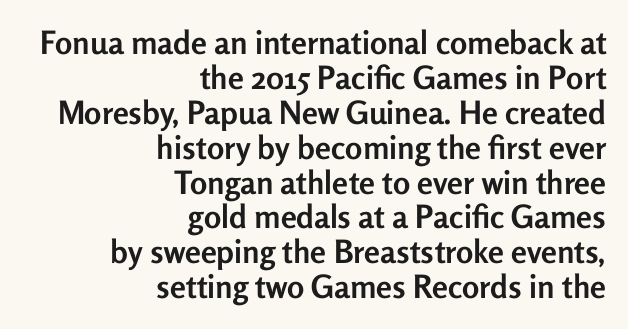
Looks like regular typesetting: each glyph gets only the width it needs. Letter spacing: default. Quick note: underline off. The letters are bold, with thick, heavy strokes.
